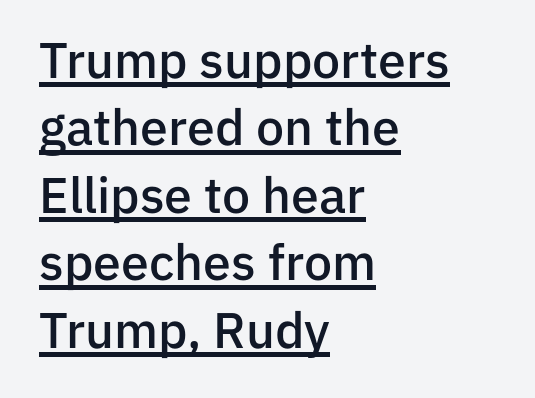
Q: Is the text bold? A: Semi-bold.
Q: Is the text italic (slanted)? A: No, it is upright.
Q: Is the typeface a serif or a sans-serif typeface? A: Sans-serif.
Q: Is the text underlined? A: Yes.
Q: How is the paragraph aligned? A: Left-aligned.
Q: Is the spacing between letters normal or unusually wide? A: Normal.
Q: Is the spacing between lines tight, normal or loose? A: Normal.
Q: Width (condensed, normal, or wide)? A: Normal.
Q: Stroke contrast? A: Low.
Q: x-height? A: Medium.
Q: Monospaced? A: No.
